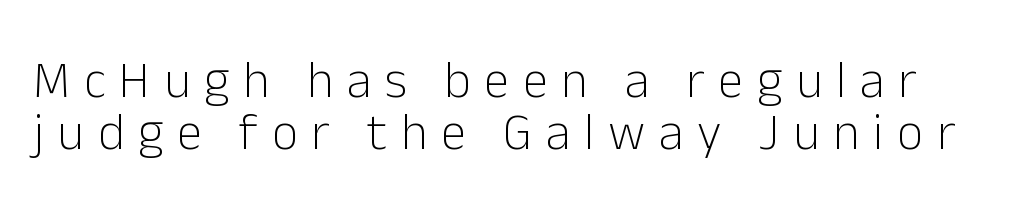
Letterform terminals end flat and unadorned throughout the passage. Line spacing here is tight. Here the glyphs are tracked loosely, breaking word shapes into spaced letters. Spacing verdict: proportional, widths tailored to each character. Notice how the stems are strictly vertical — no italics here.
